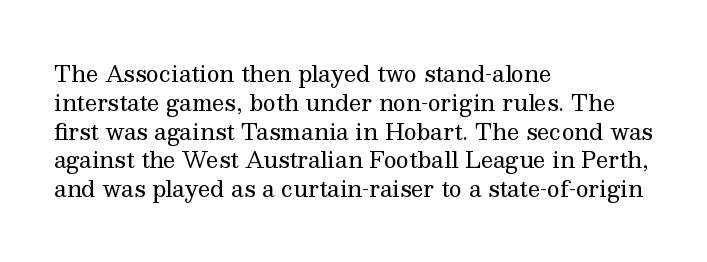
No extra ink here — the face is not bold. The ragged edge is on the right, which tells us the setting is flush left. Decoration check: the copy has no underline. Between one letter and the next there's only the usual sliver of space. No italicization has been applied; the sample stays upright. Successive baselines arrive at the customary interval.
